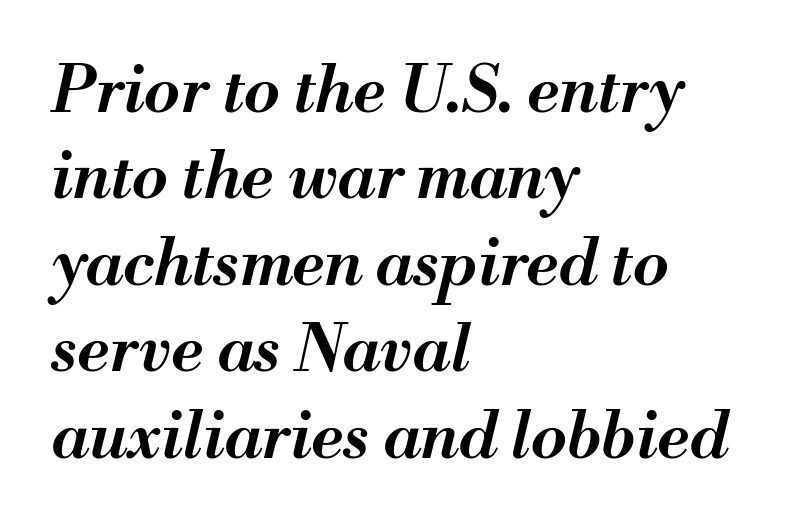
The image shows 65 px semibold type, italic (leaning right); set left-aligned, normal line spacing (1.33x), normal letter spacing, not underlined; medium stroke contrast and a small x-height.
